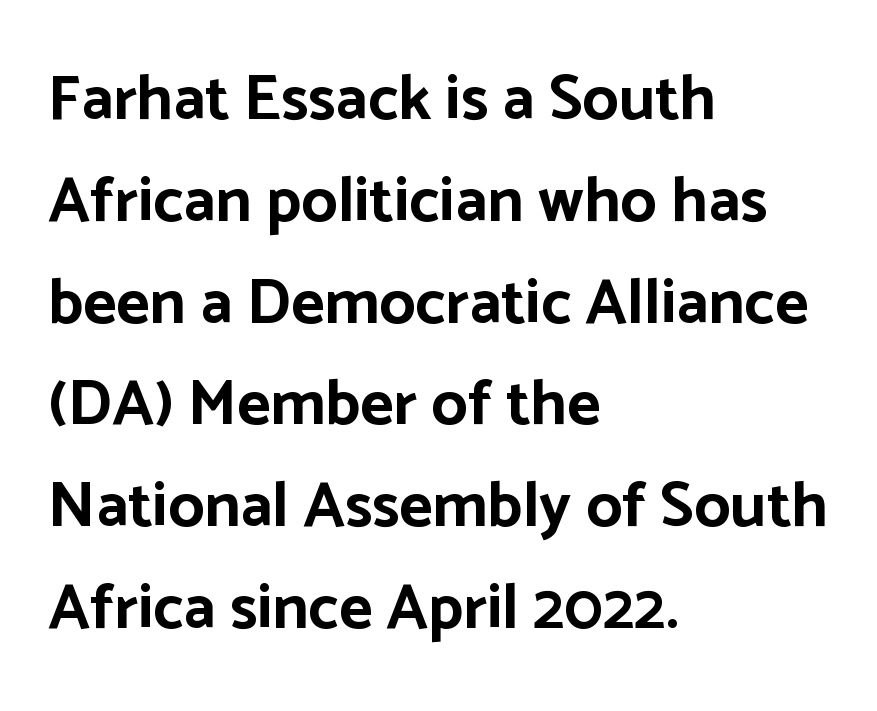
The image shows 64 px bold sans-serif type, upright; set left-aligned, normal line spacing (1.59x), normal letter spacing, not underlined; low stroke contrast and a medium x-height.
